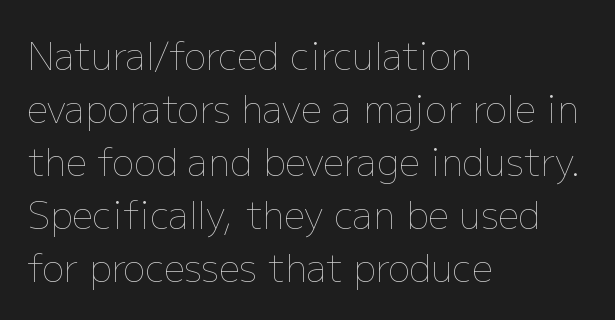
Between one letter and the next there's only the usual sliver of space. This is not heavy type; no bold has been used. All the whitespace from short lines collects on the right. Normally led — the rows are evenly, conventionally spaced. The letters stand upright; this is a roman face. The words here are not underlined.
